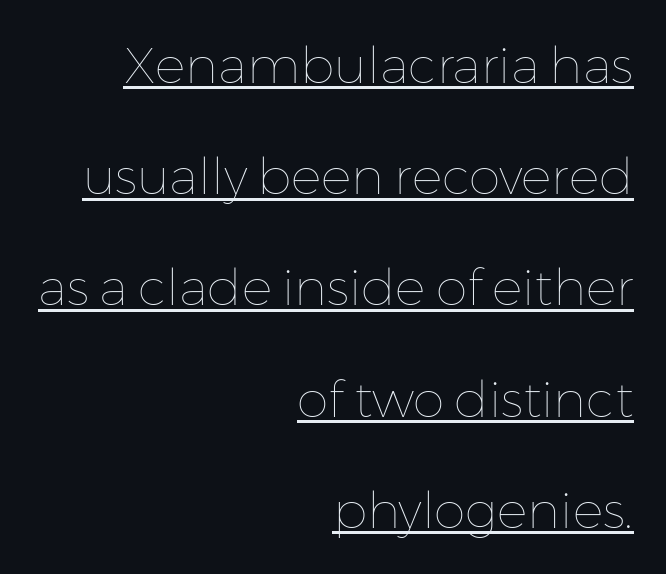
Heft: none added — not bold. Between one letter and the next there's only the usual sliver of space. It's the straight-up-and-down kind of type. Rows of type keep a wide berth in the vertical direction. Glance below the letters and you will spot a drawn line.
